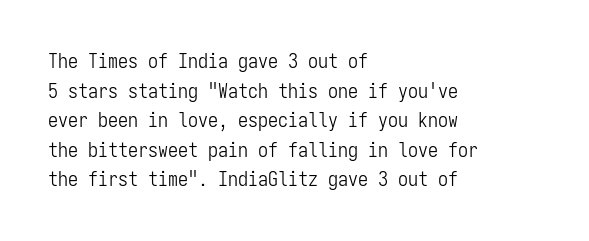
{"italic": "no", "bold": "no", "underline": "no", "align": "left", "line_spacing": "normal", "line_spacing_ratio": 1.48, "letter_spacing": "normal", "letter_spacing_em": 0.0, "glyph_px": 20}
